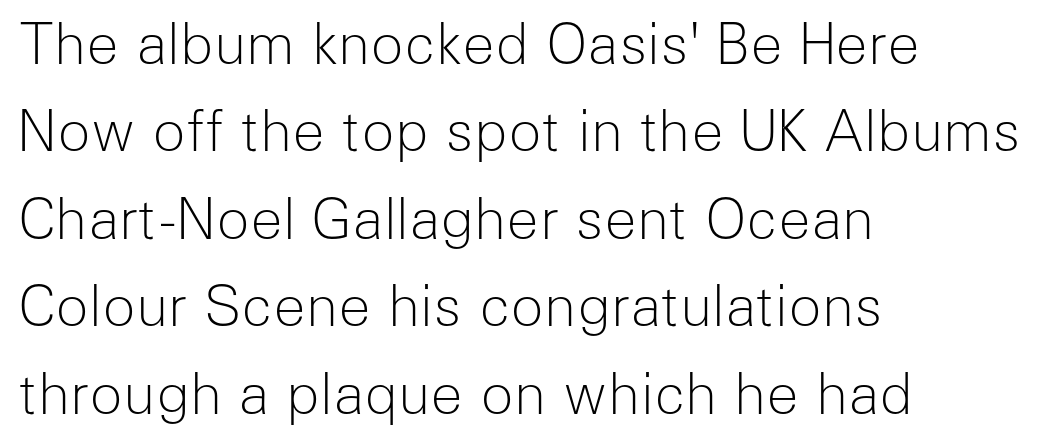
The image shows 55 px light sans-serif type, upright; set left-aligned, normal line spacing (1.59x), normal letter spacing, not underlined; low stroke contrast and a medium x-height.
